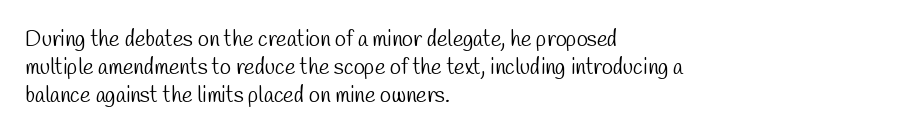
The image shows 22 px text type; set left-aligned, normal line spacing (1.27x), normal letter spacing, not underlined.
